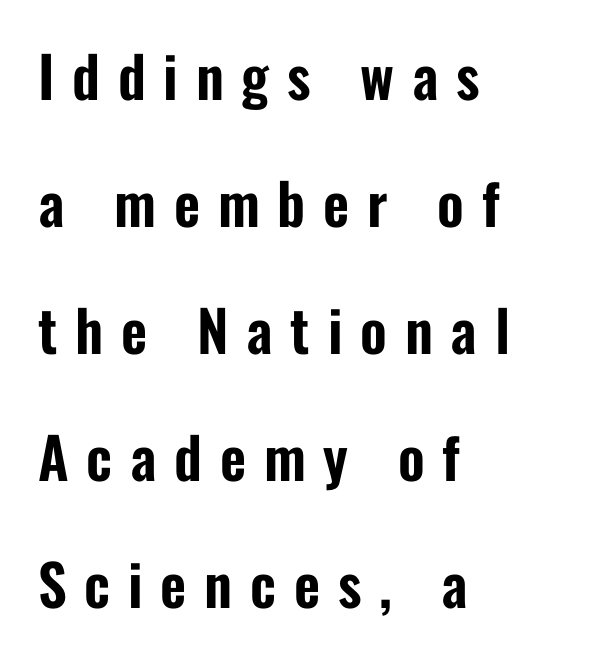
Q: Is the text italic (slanted)? A: No, it is upright.
Q: Is the typeface a serif or a sans-serif typeface? A: Sans-serif.
Q: Is the text underlined? A: No.
Q: How is the paragraph aligned? A: Left-aligned.
Q: Is the spacing between letters normal or unusually wide? A: Unusually wide.
Q: Is the spacing between lines tight, normal or loose? A: Loose.
Q: Width (condensed, normal, or wide)? A: Condensed.
Q: Stroke contrast? A: Low.
Q: x-height? A: Medium.
Q: Monospaced? A: No.
